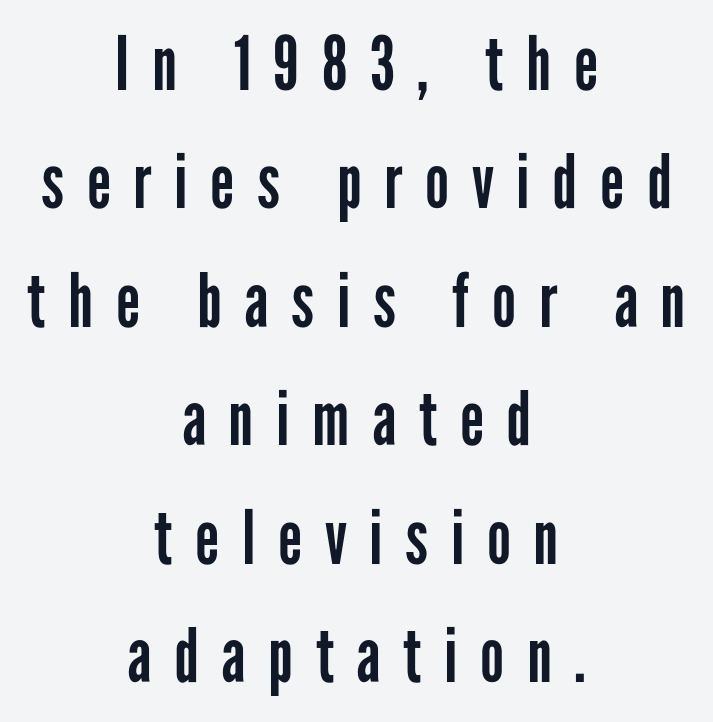
{"serif": "no", "italic": "no", "bold": "no", "weight": "regular", "width": "condensed", "stroke_contrast": "low", "x_height": "medium", "monospaced": "no", "underline": "no", "align": "center", "line_spacing": "normal", "line_spacing_ratio": 1.58, "letter_spacing": "wide", "letter_spacing_em": 0.3, "glyph_px": 75}
